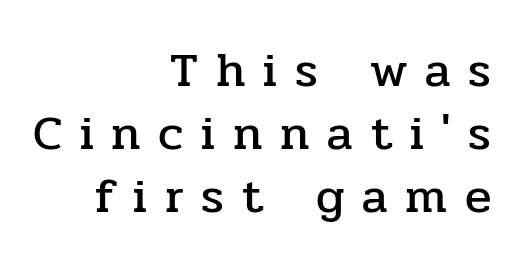
The image shows 49 px serif type, upright; set right-aligned, normal line spacing (1.29x), unusually wide letter spacing (+0.36 em), not underlined; low stroke contrast and a medium x-height.
